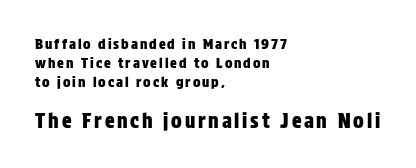
The image shows 20 px text type, upright; set left-aligned, normal line spacing (1.35x), not underlined; the second (bottom) block is 1.43x larger.
